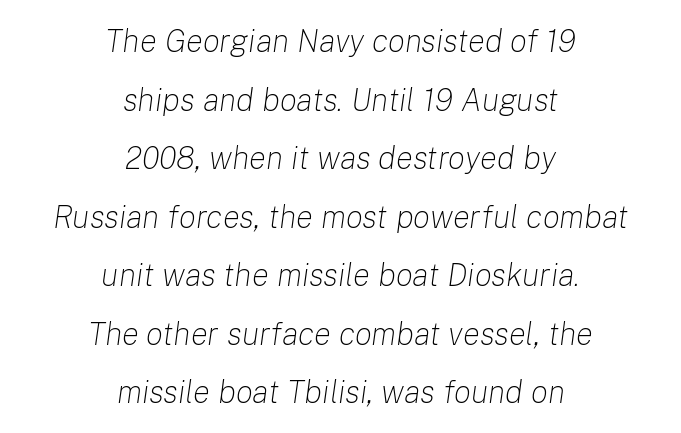
The letters advance in unequal steps, a hallmark of proportional type. Unbolded letterforms with no extra heft. These lines keep a tight, regular rhythm from letter to letter. Rendered with sloped, italic letterforms.
